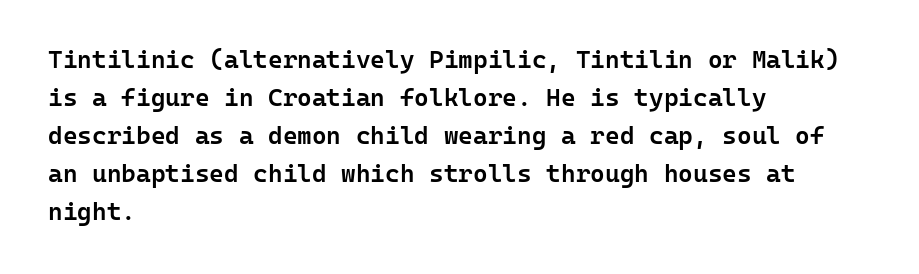
{"italic": "no", "bold": "semi", "underline": "no", "align": "left", "line_spacing": "normal", "line_spacing_ratio": 1.52, "letter_spacing": "normal", "letter_spacing_em": 0.0, "glyph_px": 25}
